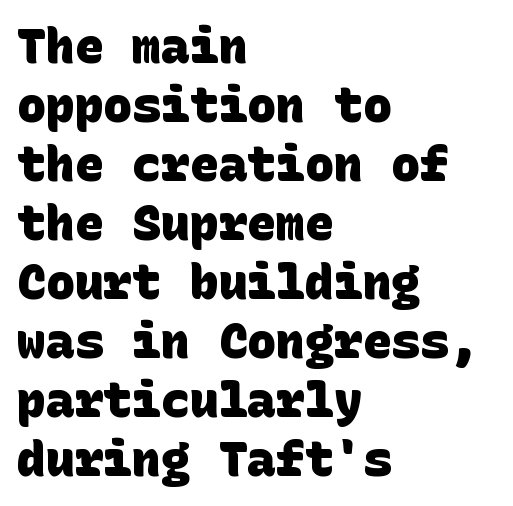
{"serif": "no", "bold": "yes", "weight": "heavy", "width": "normal", "stroke_contrast": "low", "x_height": "large", "underline": "no", "align": "left", "line_spacing_ratio": 1.23, "letter_spacing": "normal", "letter_spacing_em": 0.0, "glyph_px": 48}
